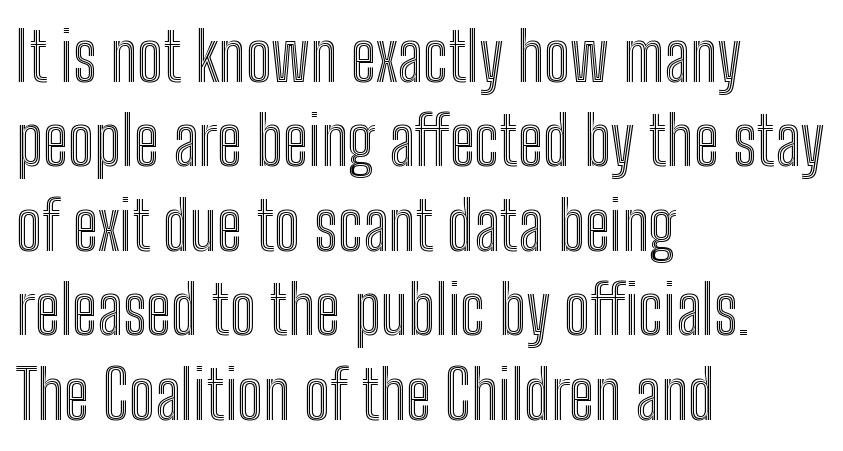
Q: Is the text italic (slanted)? A: No, it is upright.
Q: Is the text underlined? A: No.
Q: How is the paragraph aligned? A: Left-aligned.
Q: Is the spacing between letters normal or unusually wide? A: Normal.
Q: Is the spacing between lines tight, normal or loose? A: Normal.
Q: Width (condensed, normal, or wide)? A: Condensed.
Q: x-height? A: Medium.
Q: Monospaced? A: No.
